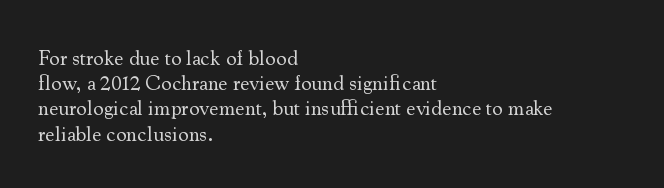
The letterforms sit shoulder to shoulder at normal distance. Typeset ragged right — the left edge is the straight one. The lettering holds an erect, upright posture throughout. Vertical stems look standard width or narrower in stroke. Beneath every word, the page is bare.
